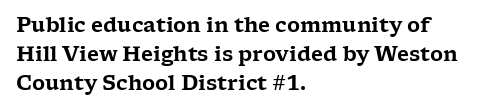
The image shows 20 px text type, upright; set left-aligned, normal line spacing (1.45x), normal letter spacing, not underlined.
